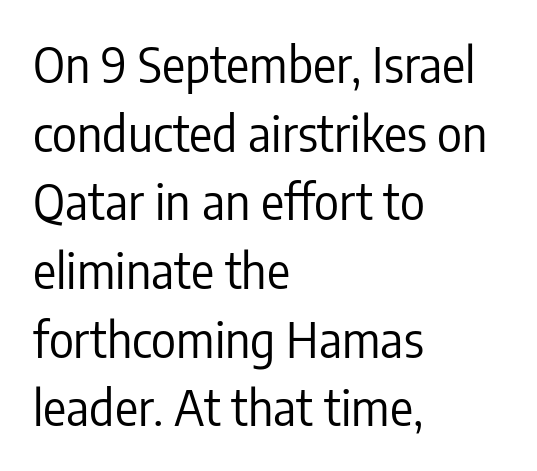
Q: Is the text bold? A: No.
Q: Is the text italic (slanted)? A: No, it is upright.
Q: Is the typeface a serif or a sans-serif typeface? A: Sans-serif.
Q: Is the text underlined? A: No.
Q: How is the paragraph aligned? A: Left-aligned.
Q: Is the spacing between letters normal or unusually wide? A: Normal.
Q: Is the spacing between lines tight, normal or loose? A: Normal.
Q: Width (condensed, normal, or wide)? A: Condensed.
Q: Stroke contrast? A: Low.
Q: x-height? A: Medium.
Q: Monospaced? A: No.
